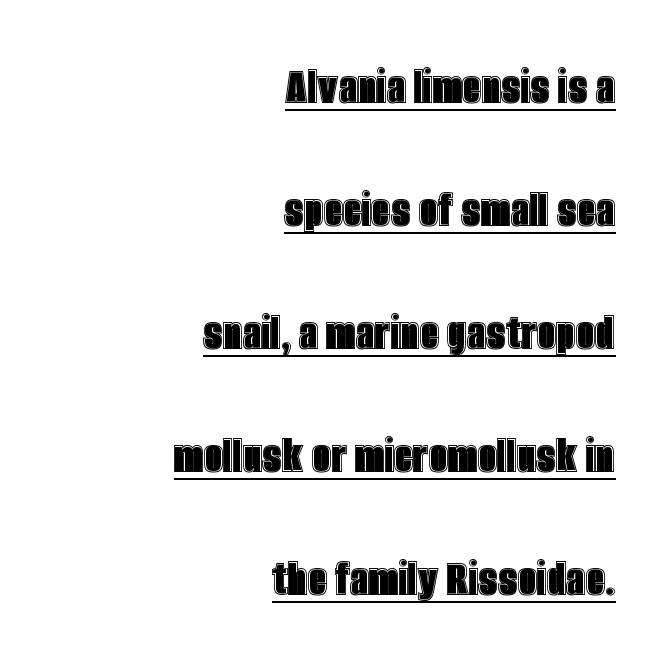
The image shows 54 px condensed type, upright; set right-aligned, loose line spacing (2.28x), normal letter spacing, underlined; a large x-height.
